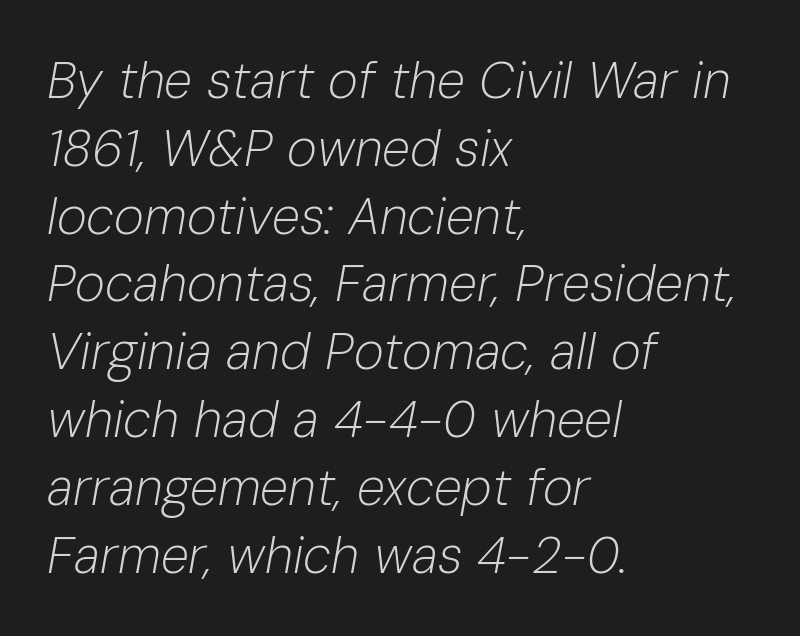
The image shows 51 px light type, italic (leaning right); set left-aligned, normal line spacing (1.33x), normal letter spacing, not underlined; low stroke contrast and a medium x-height.
